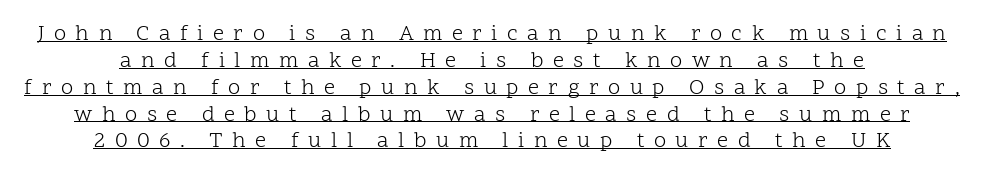
Loose tracking; the words dissolve into strings of separated letters. Short and long lines alike share a common midpoint. Ordinary non-slanted type is in use. Nothing heavy about these letters — not bold at all. Compared with undecorated copy, this sample adds a rule below the words.
